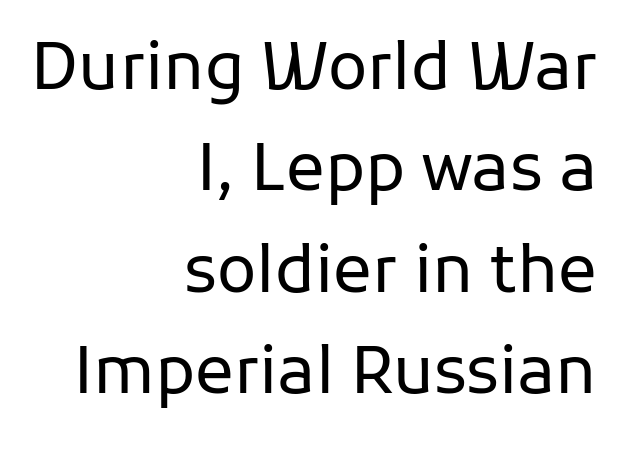
The image shows 65 px regular-weight sans-serif type, upright; set right-aligned, normal line spacing (1.56x), normal letter spacing, not underlined; low stroke contrast and a medium x-height.
